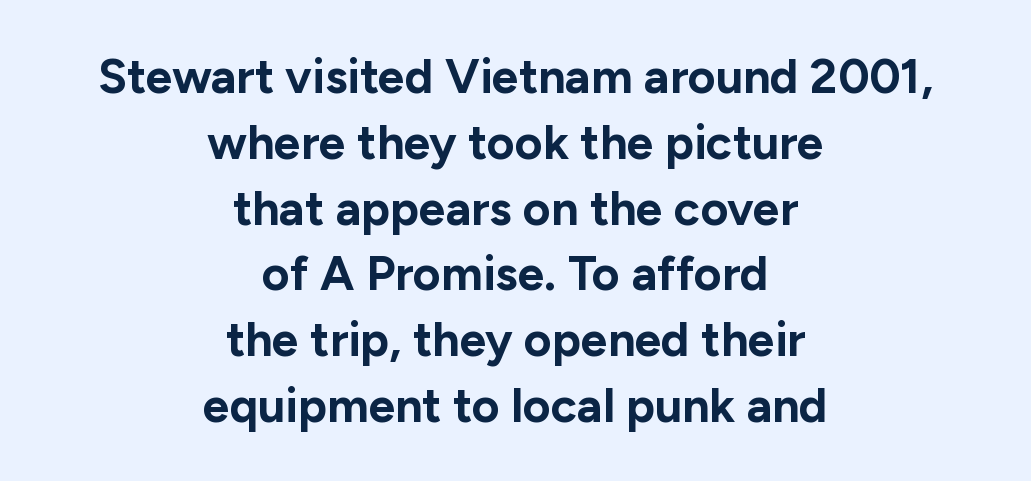
{"serif": "no", "italic": "no", "bold": "yes", "weight": "bold", "width": "normal", "stroke_contrast": "low", "x_height": "medium", "monospaced": "no", "underline": "no", "align": "center", "line_spacing": "normal", "line_spacing_ratio": 1.37, "letter_spacing": "normal", "letter_spacing_em": 0.0, "glyph_px": 48}
